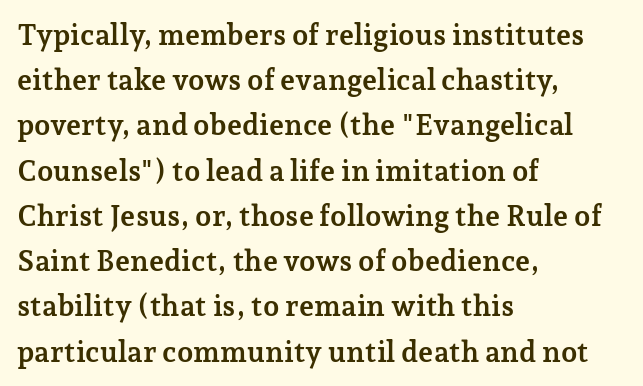
{"serif": "yes", "italic": "no", "bold": "yes", "weight": "semibold", "width": "normal", "stroke_contrast": "low", "x_height": "medium", "monospaced": "no", "underline": "no", "align": "left", "line_spacing": "normal", "line_spacing_ratio": 1.56, "letter_spacing": "normal", "letter_spacing_em": 0.0, "glyph_px": 29}
